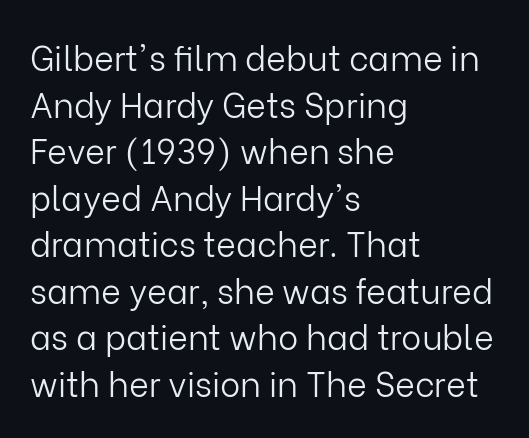
This is not heavy type; no bold has been used. Where is the straight margin? On the left. You can tell it's not italic because the verticals are truly vertical. Typographically, this falls in the sans-serif category.
